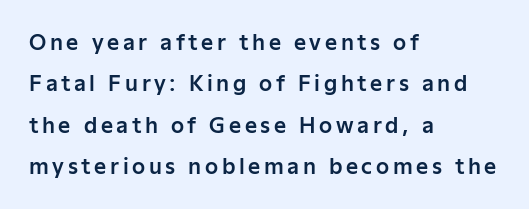
The image shows 21 px text type, upright; set left-aligned, loose line spacing (1.97x), not underlined.
